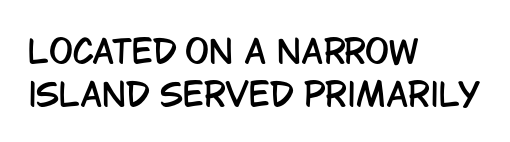
{"serif": "no", "italic": "no", "width": "condensed", "stroke_contrast": "low", "x_height": "large", "monospaced": "no", "underline": "no", "align": "left", "line_spacing": "normal", "line_spacing_ratio": 1.33, "letter_spacing": "normal", "letter_spacing_em": 0.0, "glyph_px": 32}
